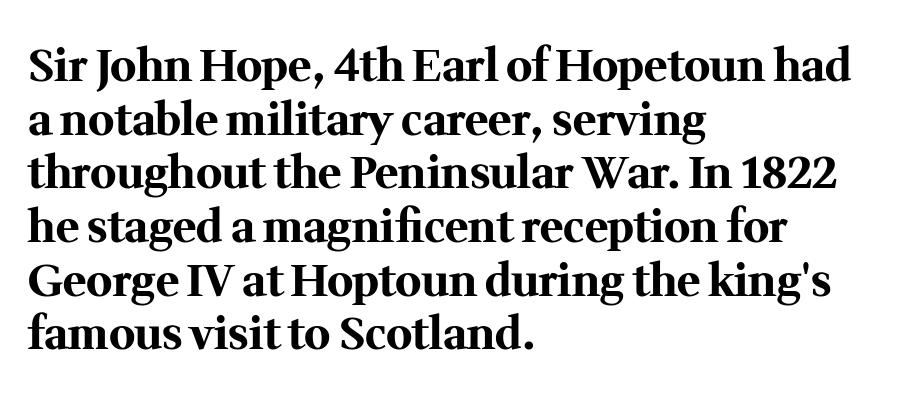
Line starts are locked; line ends wander. Old-style or modern, the face here clearly has serifs. Heavy-handed strokes throughout: this text is bold. No italicization has been applied; the sample stays upright. No word sits above an underline.
